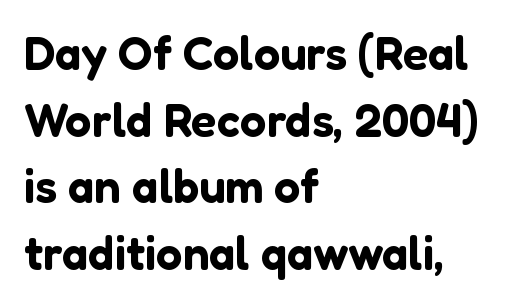
Honestly, the row spacing looks completely unremarkable. Nope, no serifs anywhere on these letters. The letters sit at their default tracking, neither squeezed nor spread. Looks like regular typesetting: each glyph gets only the width it needs. Nobody drew a line under any word here. Is there any slant? The stems are plumb.
